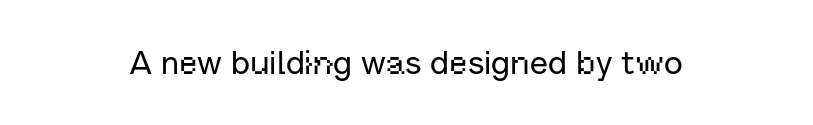
The image shows 33 px sans-serif type, upright; set normal letter spacing, not underlined; low stroke contrast and a medium x-height.
